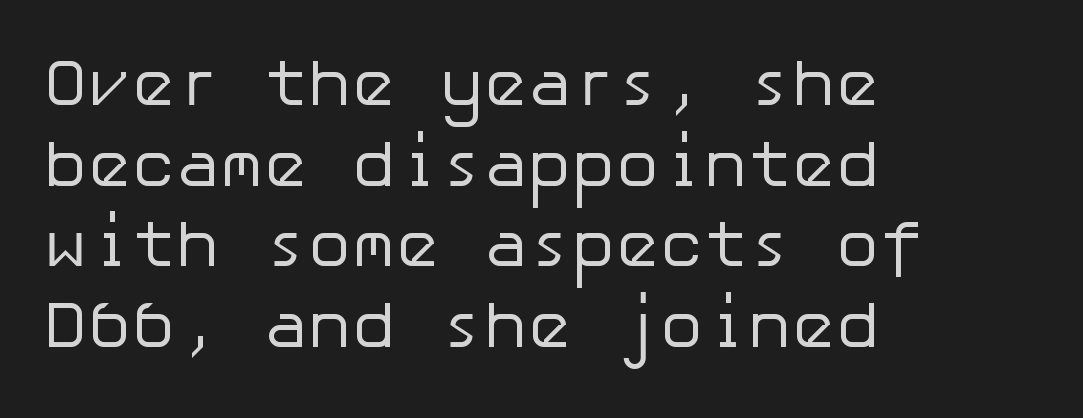
{"serif": "no", "italic": "no", "bold": "no", "weight": "regular", "width": "normal", "stroke_contrast": "low", "x_height": "medium", "underline": "no", "align": "left", "line_spacing_ratio": 1.22, "letter_spacing": "normal", "letter_spacing_em": 0.0, "glyph_px": 66}
